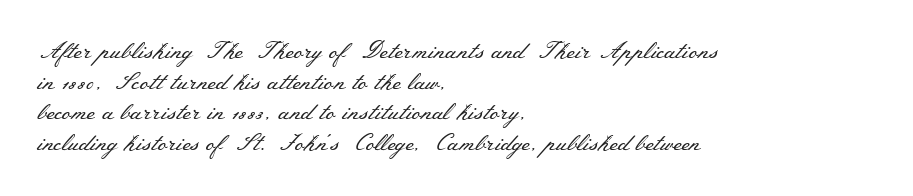
The image shows 23 px text type; set left-aligned, normal line spacing (1.33x), normal letter spacing, not underlined.
